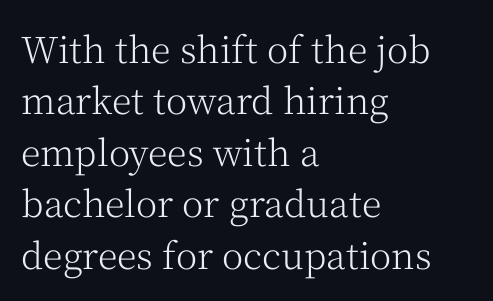
The area under the type is left untouched. What stands out about the letter spacing? Nothing — it is the standard amount. These lines stack with their left ends in a neat column. The rows are spaced the way most documents space them. Heft: none added — not bold. Little horizontal feet cap the strokes, marking this as serif type.
